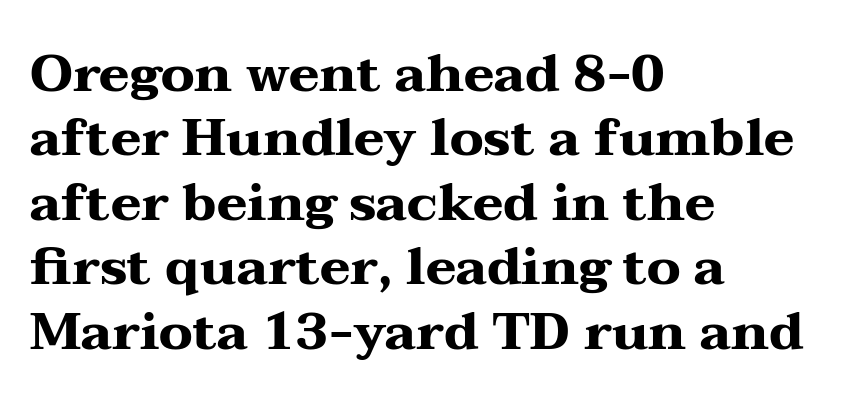
The image shows 52 px heavy, wide serif type, upright; set left-aligned, line spacing 1.24x, normal letter spacing, not underlined; medium stroke contrast and a medium x-height.
